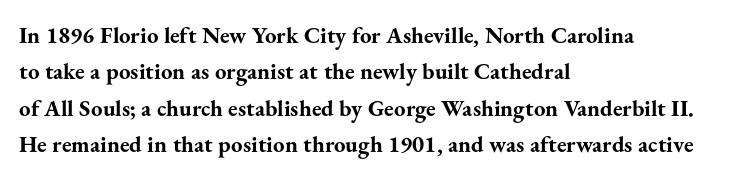
Q: Is the text bold? A: Yes.
Q: Is the text italic (slanted)? A: No, it is upright.
Q: Is the text underlined? A: No.
Q: How is the paragraph aligned? A: Left-aligned.
Q: Is the spacing between letters normal or unusually wide? A: Normal.
Q: Is the spacing between lines tight, normal or loose? A: Normal.
